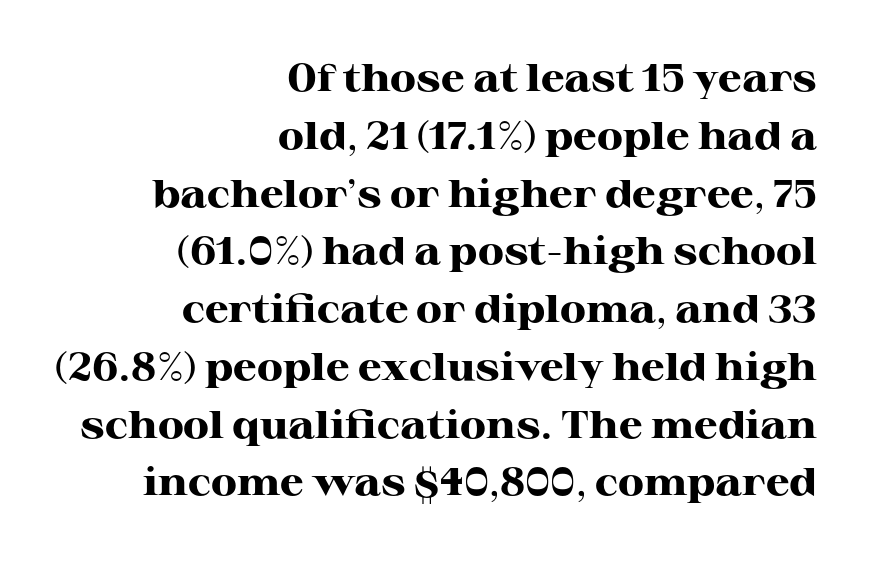
Q: Is the text bold? A: Yes.
Q: Is the text italic (slanted)? A: No, it is upright.
Q: Is the typeface a serif or a sans-serif typeface? A: Serif.
Q: Is the text underlined? A: No.
Q: How is the paragraph aligned? A: Right-aligned.
Q: Is the spacing between letters normal or unusually wide? A: Normal.
Q: Is the spacing between lines tight, normal or loose? A: Normal.
Q: Width (condensed, normal, or wide)? A: Wide.
Q: Stroke contrast? A: High.
Q: x-height? A: Medium.
Q: Monospaced? A: No.
